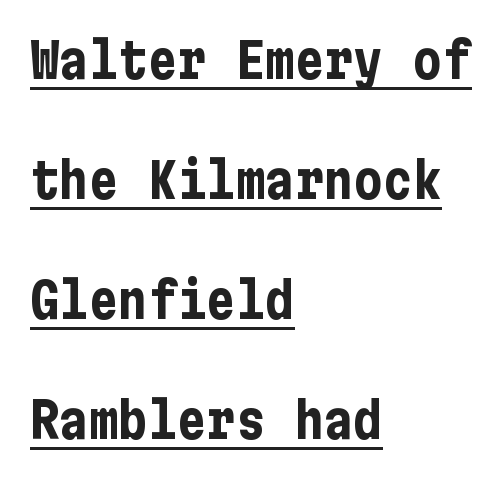
Q: Is the text bold? A: Yes.
Q: Is the text italic (slanted)? A: No, it is upright.
Q: Is the typeface a serif or a sans-serif typeface? A: Sans-serif.
Q: Is the text underlined? A: Yes.
Q: How is the paragraph aligned? A: Left-aligned.
Q: Is the spacing between letters normal or unusually wide? A: Normal.
Q: Is the spacing between lines tight, normal or loose? A: Loose.
Q: Width (condensed, normal, or wide)? A: Condensed.
Q: Stroke contrast? A: Low.
Q: x-height? A: Medium.
